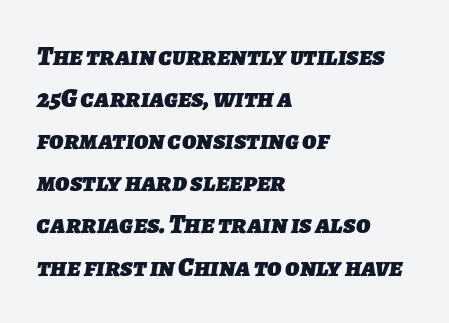
The image shows 27 px bold type; set left-aligned, normal line spacing (1.56x), normal letter spacing, not underlined.
